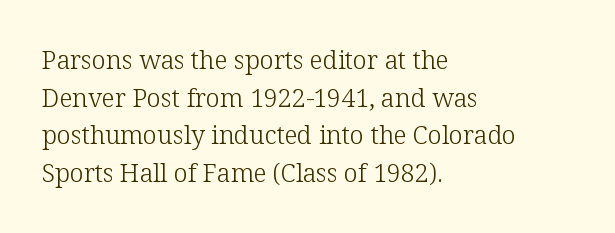
Q: Is the text bold? A: No.
Q: Is the text italic (slanted)? A: No, it is upright.
Q: Is the text underlined? A: No.
Q: How is the paragraph aligned? A: Left-aligned.
Q: Is the spacing between letters normal or unusually wide? A: Normal.
Q: Is the spacing between lines tight, normal or loose? A: Normal.
